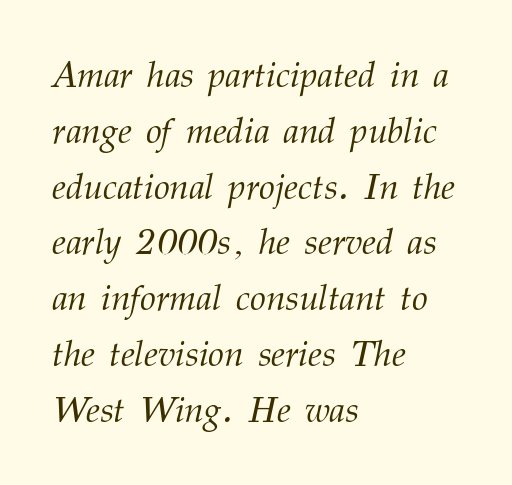
It's the slanting kind of type. Each row of text sits above clean, open space. Observe the ordinary spacing: letters are neighbours, not strangers. Rows of type keep a routine distance in the vertical direction. Layout note: lines flush left.
